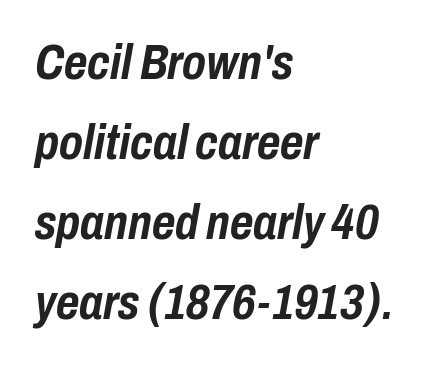
{"italic": "yes", "lean": "right", "slant_degrees": 10, "bold": "yes", "weight": "semibold", "width": "condensed", "stroke_contrast": "low", "x_height": "medium", "monospaced": "no", "underline": "no", "align": "left", "line_spacing": "normal", "line_spacing_ratio": 1.6, "letter_spacing": "normal", "letter_spacing_em": 0.0, "glyph_px": 50}
